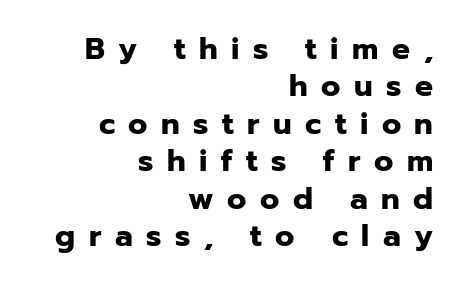
The image shows 30 px heavy sans-serif type, upright; set right-aligned, normal line spacing (1.25x), unusually wide letter spacing (+0.45 em), not underlined; low stroke contrast and a medium x-height.
